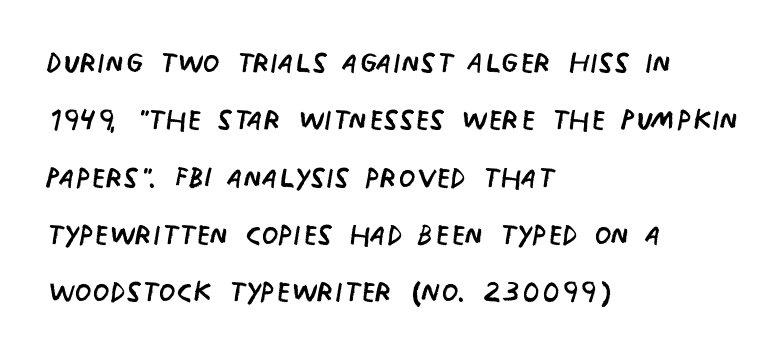
The space directly below the letters is spotless. The text block is weighted toward the left margin, trailing off unevenly rightward. Do the characters align in a grid? No, the font is proportional. The designer went with a sans here, leaving each stem footless. The strokes are not fattened; the text isn't bold.
